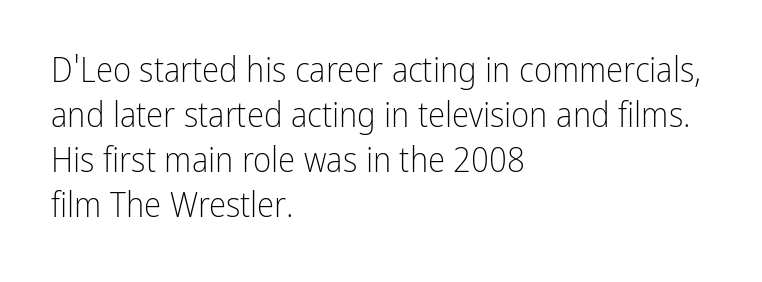
Q: Is the text bold? A: No.
Q: Is the text italic (slanted)? A: No, it is upright.
Q: Is the typeface a serif or a sans-serif typeface? A: Sans-serif.
Q: Is the text underlined? A: No.
Q: How is the paragraph aligned? A: Left-aligned.
Q: Is the spacing between letters normal or unusually wide? A: Normal.
Q: Is the spacing between lines tight, normal or loose? A: Normal.
Q: Width (condensed, normal, or wide)? A: Condensed.
Q: Stroke contrast? A: Low.
Q: x-height? A: Medium.
Q: Monospaced? A: No.
